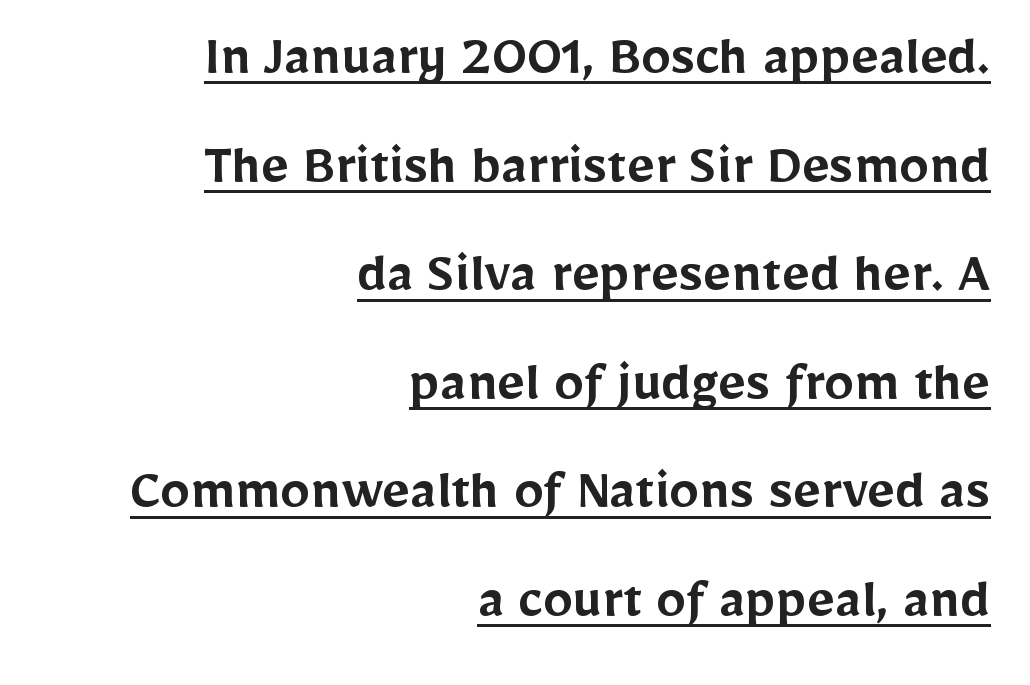
The image shows 60 px semibold sans-serif type, upright; set right-aligned, line spacing 1.81x, normal letter spacing, underlined; low stroke contrast and a medium x-height.
